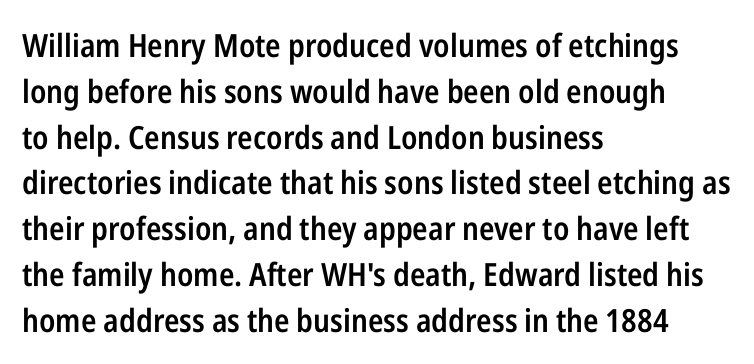
{"serif": "no", "italic": "no", "bold": "semi", "weight": "semibold", "width": "condensed", "stroke_contrast": "low", "x_height": "medium", "monospaced": "no", "underline": "no", "align": "left", "line_spacing": "normal", "line_spacing_ratio": 1.43, "letter_spacing": "normal", "letter_spacing_em": 0.0, "glyph_px": 32}
